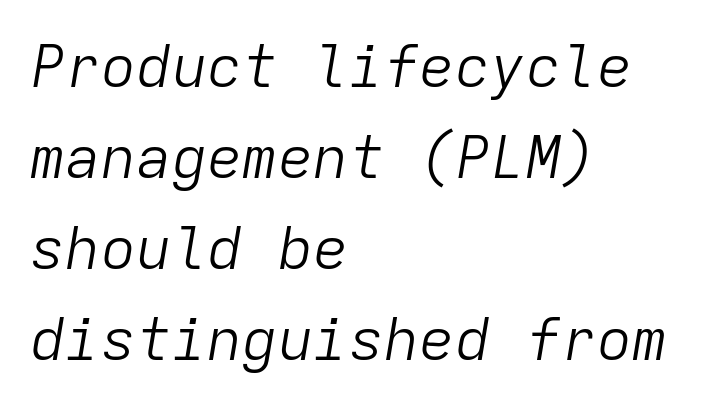
Q: Is the text bold? A: No.
Q: Is the text italic (slanted)? A: Yes, it leans right by about 9 degrees.
Q: Is the text underlined? A: No.
Q: How is the paragraph aligned? A: Left-aligned.
Q: Is the spacing between letters normal or unusually wide? A: Normal.
Q: Is the spacing between lines tight, normal or loose? A: Normal.
Q: Width (condensed, normal, or wide)? A: Normal.
Q: Stroke contrast? A: Low.
Q: x-height? A: Medium.
Q: Monospaced? A: Yes.
